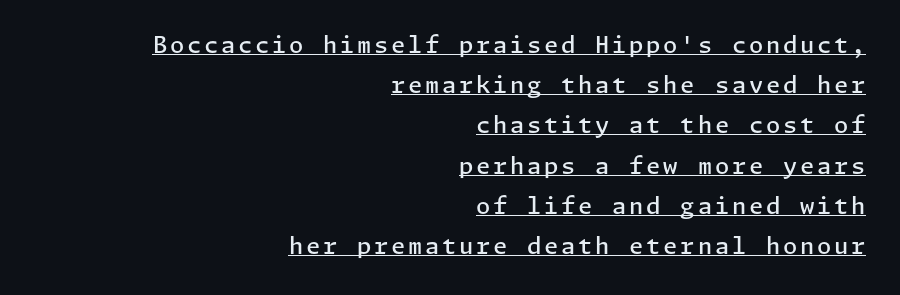
Q: Is the text bold? A: Semi-bold.
Q: Is the text italic (slanted)? A: No, it is upright.
Q: Is the text underlined? A: Yes.
Q: How is the paragraph aligned? A: Right-aligned.
